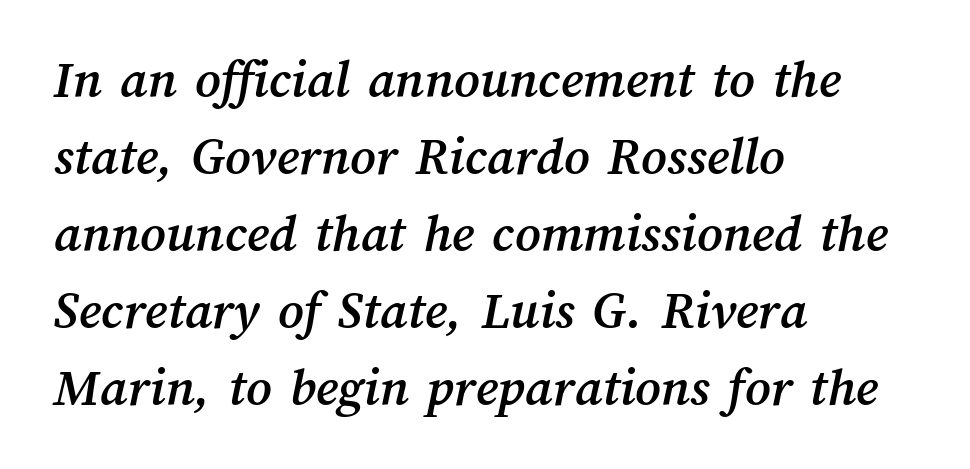
The image shows 55 px text type; set left-aligned, normal line spacing (1.4x), normal letter spacing, not underlined; medium stroke contrast and a medium x-height.
